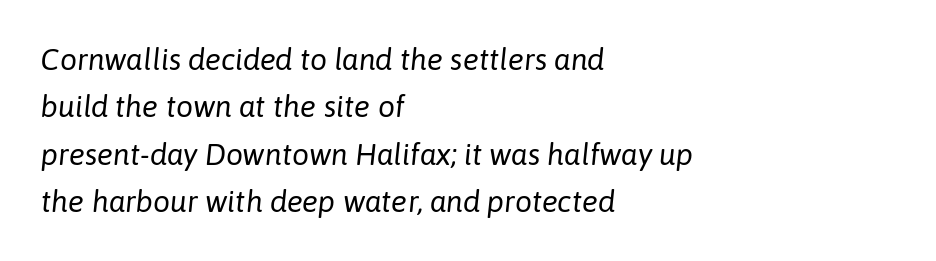
Nothing unusual about the tracking: characters are spaced as the font intends. Notice how the passage keeps a crisp vertical edge on the left only. The axis of the letterforms is tilted away from vertical. Spacing verdict: proportional, widths tailored to each character. The weight would be labelled regular, book, light, or lighter still.
